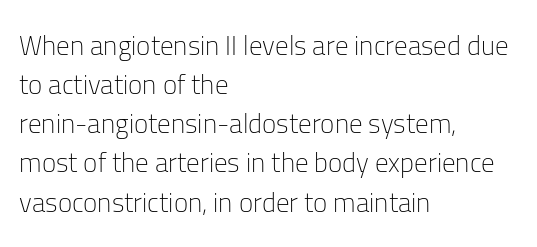
Default kerning and tracking; the words read as compact shapes. No heavy texture on the line: the type isn't bold. A roman cut, with each character standing at attention. Notice how the passage keeps a crisp vertical edge on the left only. Bare-footed words on every line.
